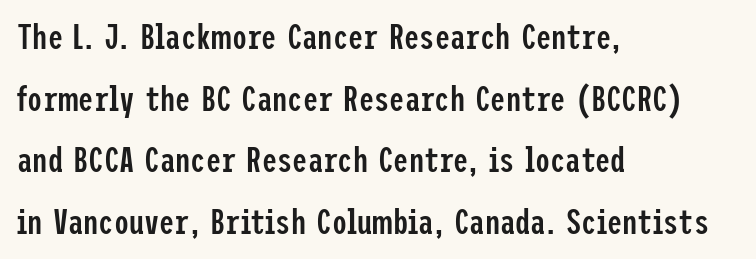
{"serif": "no", "italic": "no", "bold": "semi", "weight": "semibold", "width": "condensed", "stroke_contrast": "low", "x_height": "medium", "underline": "no", "align": "left", "line_spacing_ratio": 1.81, "letter_spacing": "normal", "letter_spacing_em": 0.0, "glyph_px": 34}
